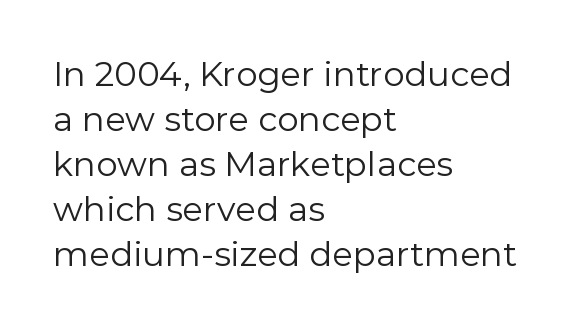
{"serif": "no", "italic": "no", "bold": "no", "weight": "regular", "width": "normal", "x_height": "medium", "monospaced": "no", "underline": "no", "align": "left", "line_spacing": "normal", "line_spacing_ratio": 1.32, "letter_spacing": "normal", "letter_spacing_em": 0.0, "glyph_px": 34}
